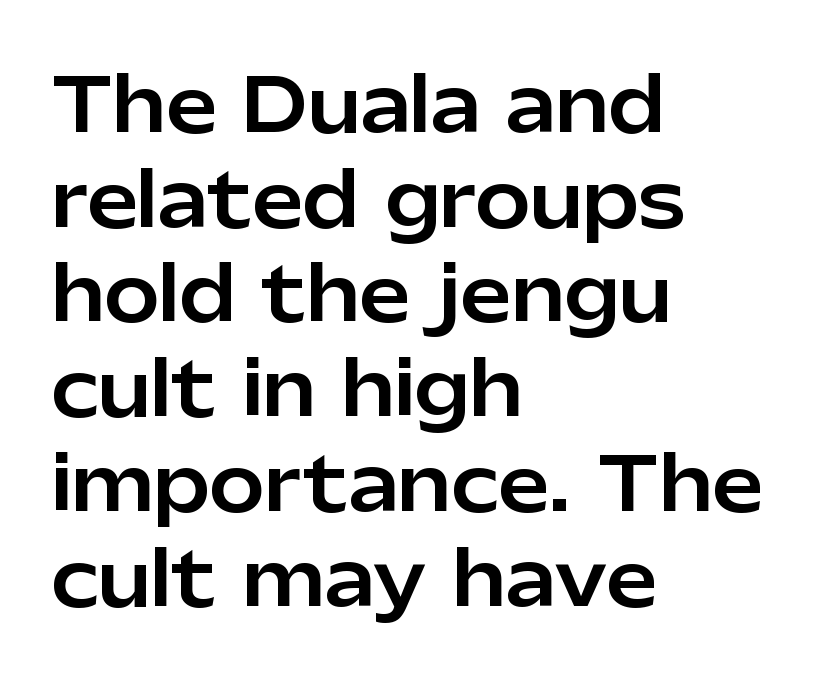
Nobody drew a line under any word here. Looks like regular typesetting: each glyph gets only the width it needs. Layout note: lines flush left. It's the straight-up-and-down kind of type. A typesetter would call this zero additional tracking.
